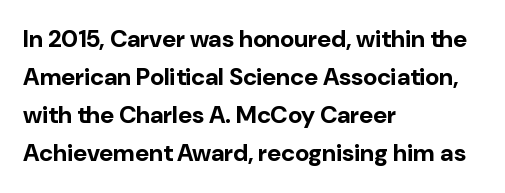
{"italic": "no", "bold": "yes", "underline": "no", "align": "left", "line_spacing": "normal", "line_spacing_ratio": 1.59, "letter_spacing": "normal", "letter_spacing_em": 0.0, "glyph_px": 24}
